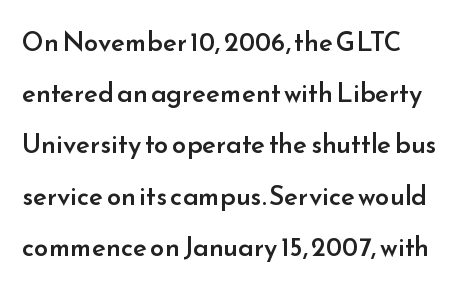
Q: Is the text bold? A: Semi-bold.
Q: Is the text italic (slanted)? A: No, it is upright.
Q: Is the text underlined? A: No.
Q: How is the paragraph aligned? A: Left-aligned.
Q: Is the spacing between letters normal or unusually wide? A: Normal.
Q: Is the spacing between lines tight, normal or loose? A: Loose.
